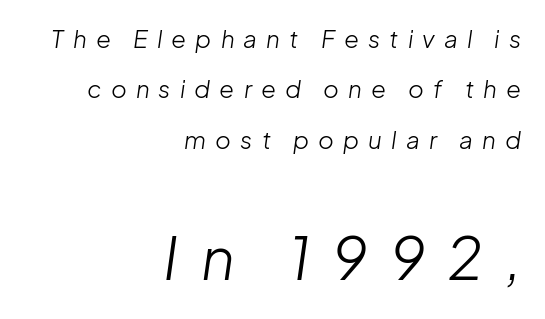
The ragged edge is on the left, which tells us the setting is flush right. If you measured baseline to baseline, you'd find a long distance. The face used here is rendered with a markedly widened letterfit. Varying glyph widths throughout — classic text-font behaviour.
